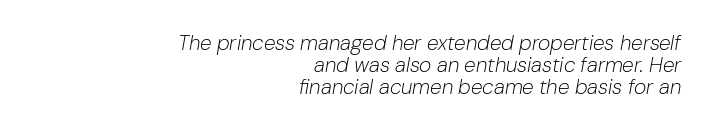
The image shows 21 px text type, italic (leaning right); set right-aligned, tight line spacing (1.04x), normal letter spacing, not underlined.
